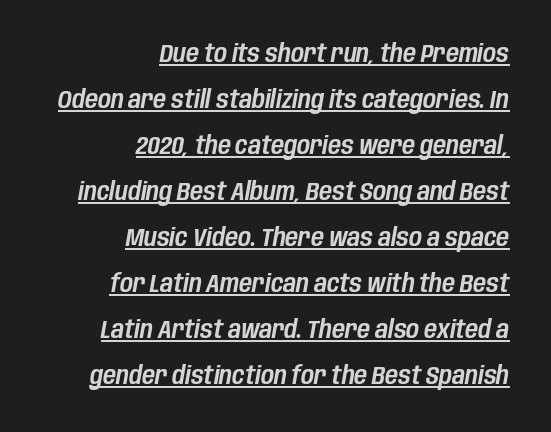
The font's italic variant was chosen for this text. Each word holds together tightly as a unit, with standard inter-letter gaps. This sample carries an underscore along the baseline area. In CSS terms this would be text-align: right.
